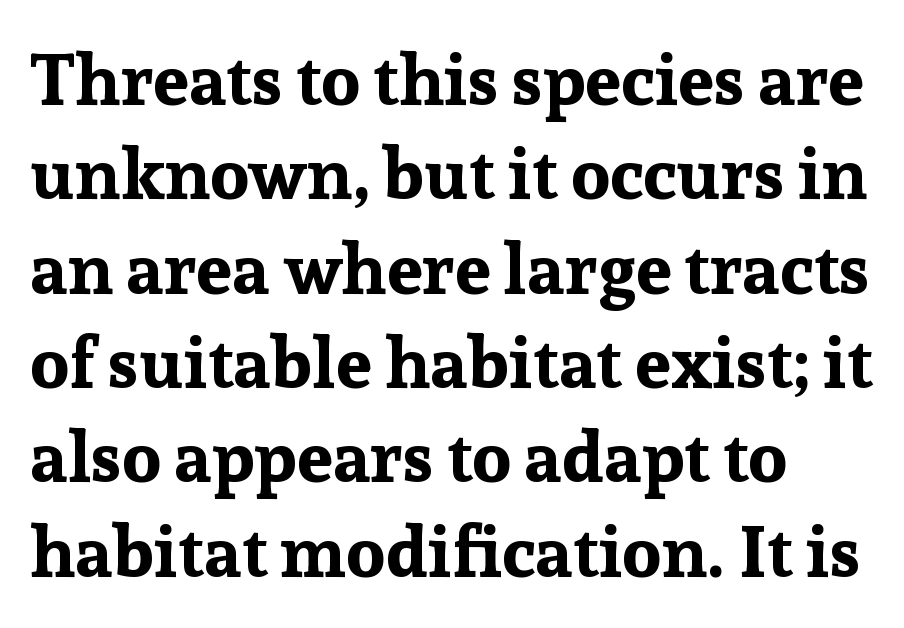
The image shows 72 px bold serif type, upright; set left-aligned, normal line spacing (1.31x), normal letter spacing, not underlined; low stroke contrast and a medium x-height.
